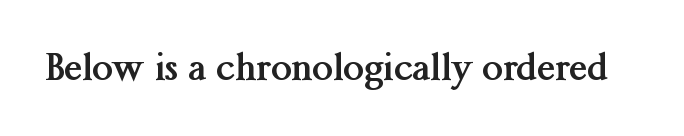
{"serif": "yes", "italic": "no", "bold": "yes", "weight": "semibold", "width": "normal", "stroke_contrast": "medium", "x_height": "medium", "monospaced": "no", "underline": "no", "letter_spacing": "normal", "letter_spacing_em": 0.0, "glyph_px": 37}
